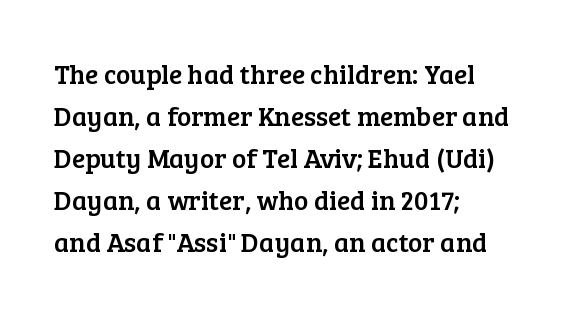
{"italic": "no", "underline": "no", "align": "left", "line_spacing": "normal", "line_spacing_ratio": 1.56, "letter_spacing": "normal", "letter_spacing_em": 0.0, "glyph_px": 27}
